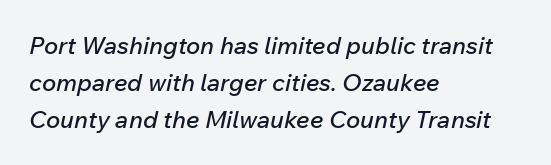
{"italic": "yes", "lean": "right", "slant_degrees": 12, "underline": "no", "align": "left", "line_spacing": "normal", "line_spacing_ratio": 1.55, "letter_spacing": "normal", "letter_spacing_em": 0.0, "glyph_px": 24}
